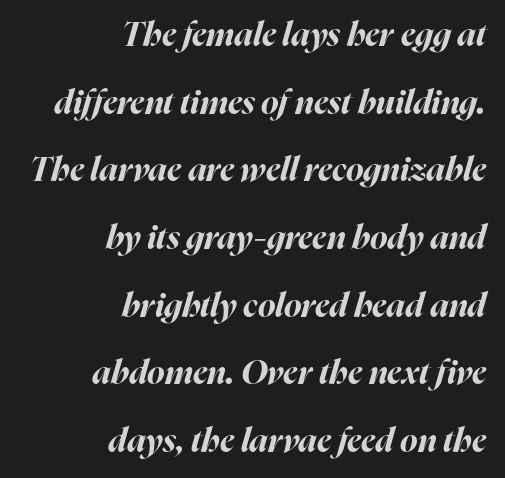
Q: Is the text bold? A: Yes.
Q: Is the text italic (slanted)? A: Yes, it leans right by about 16 degrees.
Q: Is the text underlined? A: No.
Q: How is the paragraph aligned? A: Right-aligned.
Q: Is the spacing between letters normal or unusually wide? A: Normal.
Q: Is the spacing between lines tight, normal or loose? A: Loose.
Q: Width (condensed, normal, or wide)? A: Normal.
Q: Stroke contrast? A: High.
Q: x-height? A: Medium.
Q: Monospaced? A: No.
